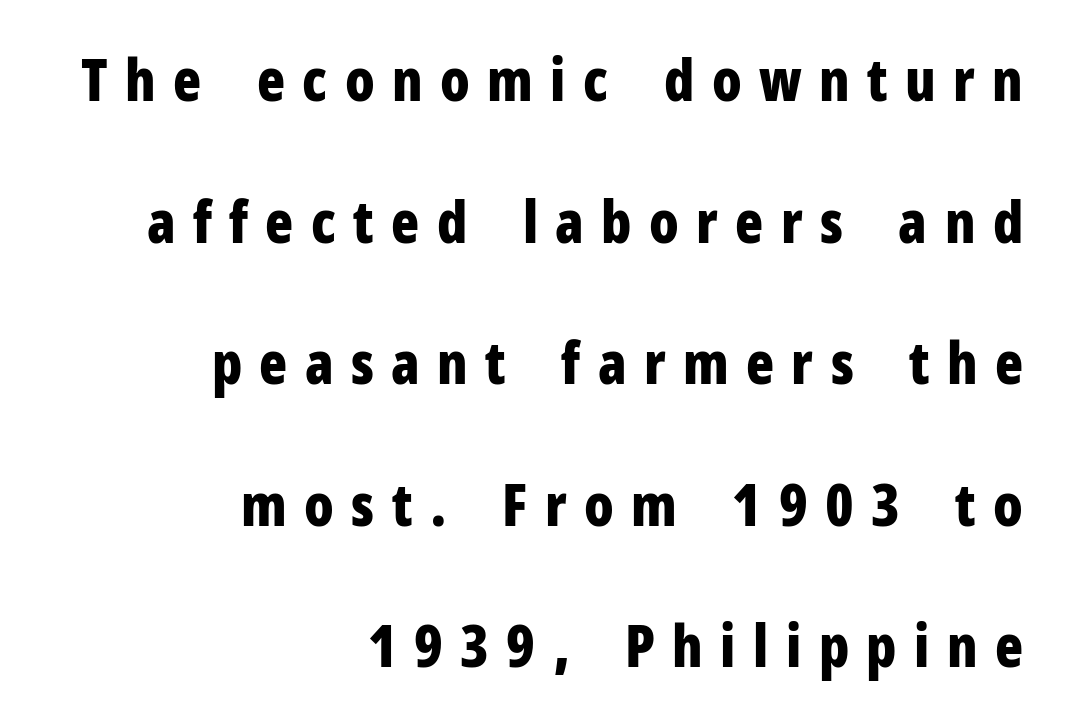
The image shows 58 px bold, condensed sans-serif type, upright; set right-aligned, loose line spacing (2.44x), unusually wide letter spacing (+0.3 em), not underlined; low stroke contrast and a medium x-height.
